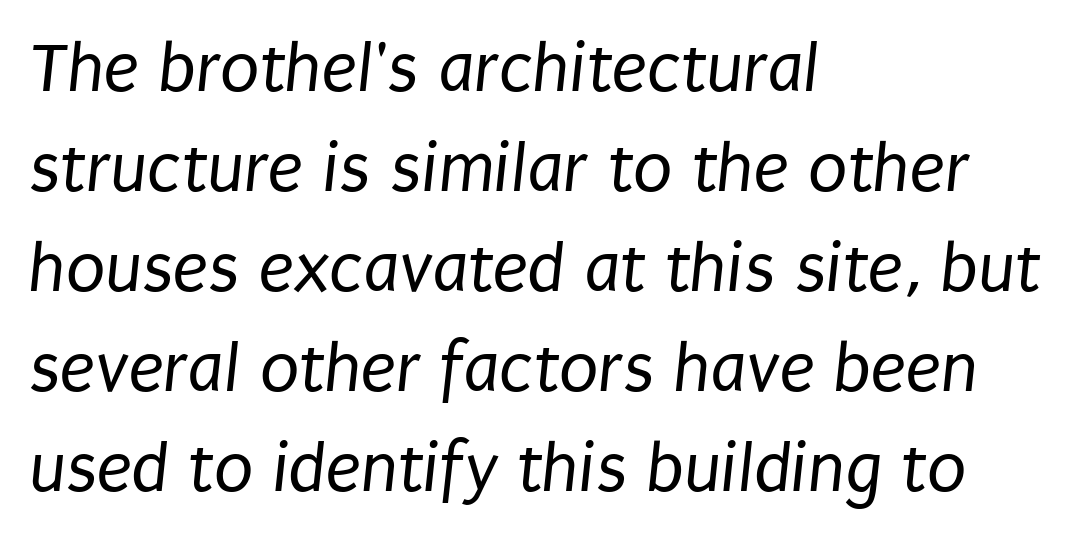
Q: Is the text bold? A: No.
Q: Is the typeface a serif or a sans-serif typeface? A: Sans-serif.
Q: Is the text underlined? A: No.
Q: How is the paragraph aligned? A: Left-aligned.
Q: Is the spacing between letters normal or unusually wide? A: Normal.
Q: Is the spacing between lines tight, normal or loose? A: Normal.
Q: Width (condensed, normal, or wide)? A: Condensed.
Q: Stroke contrast? A: Low.
Q: x-height? A: Large.
Q: Monospaced? A: No.
